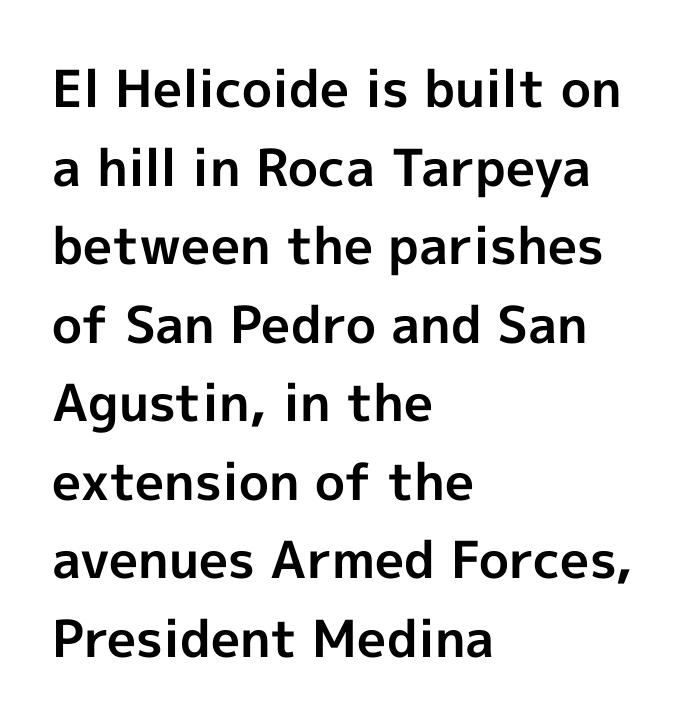
Q: Is the text bold? A: Yes.
Q: Is the text italic (slanted)? A: No, it is upright.
Q: Is the typeface a serif or a sans-serif typeface? A: Sans-serif.
Q: Is the text underlined? A: No.
Q: How is the paragraph aligned? A: Left-aligned.
Q: Is the spacing between letters normal or unusually wide? A: Normal.
Q: Is the spacing between lines tight, normal or loose? A: Normal.
Q: Width (condensed, normal, or wide)? A: Normal.
Q: x-height? A: Medium.
Q: Monospaced? A: No.
